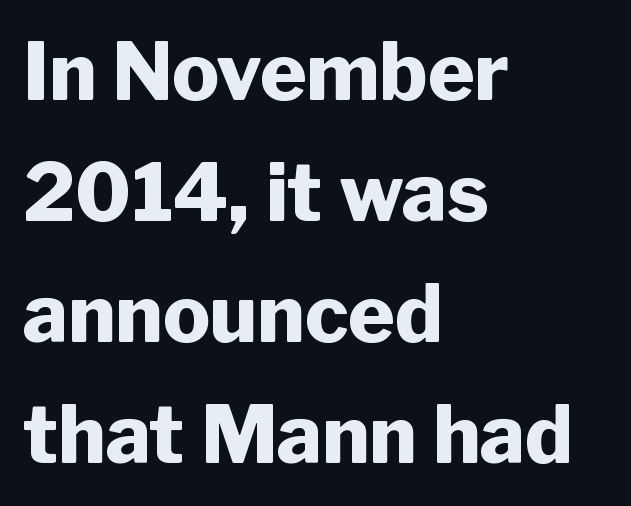
Q: Is the text bold? A: Yes.
Q: Is the text italic (slanted)? A: No, it is upright.
Q: Is the typeface a serif or a sans-serif typeface? A: Sans-serif.
Q: Is the text underlined? A: No.
Q: How is the paragraph aligned? A: Left-aligned.
Q: Is the spacing between letters normal or unusually wide? A: Normal.
Q: Is the spacing between lines tight, normal or loose? A: Normal.
Q: Width (condensed, normal, or wide)? A: Normal.
Q: Stroke contrast? A: Low.
Q: x-height? A: Medium.
Q: Monospaced? A: No.
